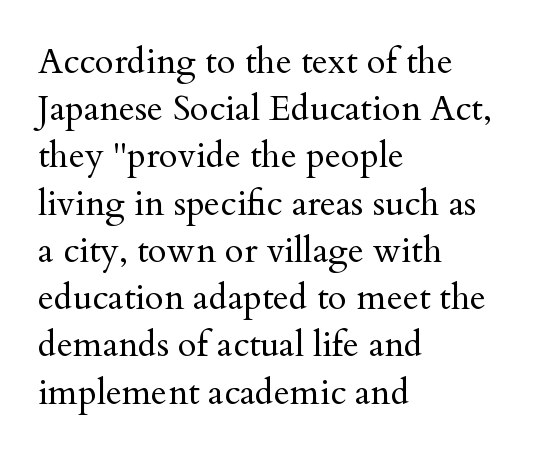
A classic flush-left, rag-right setting is used for this passage. The passage shown is typeset with a serif family. The rendering uses natural spacing where letterforms have individual widths. Beneath every word, the page is bare. Weight: in the light-to-regular range.
